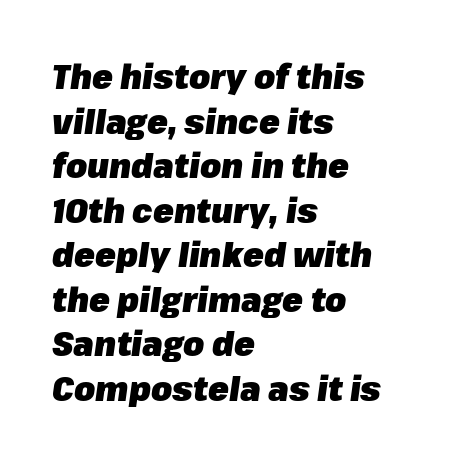
The image shows 34 px heavy type, italic (leaning right); set left-aligned, normal line spacing (1.31x), normal letter spacing, not underlined; low stroke contrast and a medium x-height.
